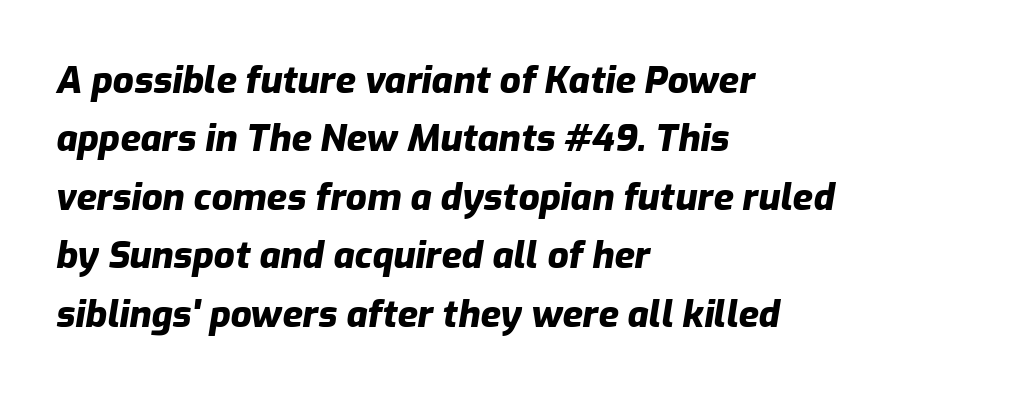
{"italic": "yes", "lean": "right", "slant_degrees": 9, "bold": "yes", "weight": "heavy", "width": "normal", "stroke_contrast": "low", "x_height": "medium", "monospaced": "no", "underline": "no", "align": "left", "line_spacing": "normal", "line_spacing_ratio": 1.58, "letter_spacing": "normal", "letter_spacing_em": 0.0, "glyph_px": 37}
